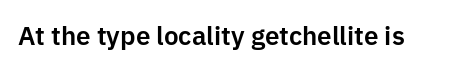
The image shows 26 px text type, upright; set normal letter spacing, not underlined.
